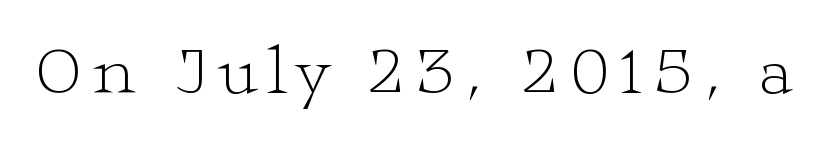
{"serif": "yes", "italic": "no", "bold": "no", "weight": "light", "width": "wide", "stroke_contrast": "low", "x_height": "medium", "monospaced": "no", "underline": "no", "glyph_px": 69}
